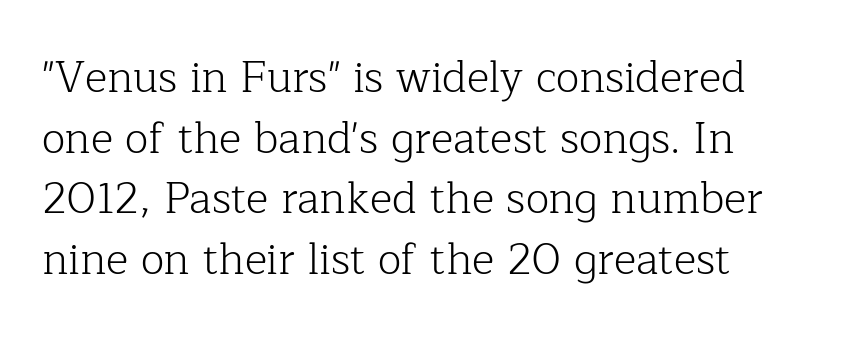
{"serif": "yes", "italic": "no", "bold": "no", "weight": "light", "width": "normal", "stroke_contrast": "low", "x_height": "medium", "monospaced": "no", "underline": "no", "align": "left", "line_spacing": "normal", "line_spacing_ratio": 1.41, "letter_spacing": "normal", "letter_spacing_em": 0.0, "glyph_px": 43}
